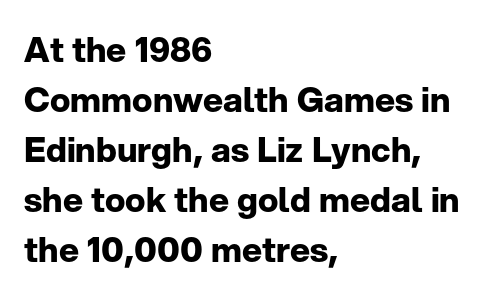
{"serif": "no", "italic": "no", "bold": "yes", "weight": "bold", "width": "normal", "stroke_contrast": "low", "x_height": "medium", "monospaced": "no", "underline": "no", "align": "left", "line_spacing": "normal", "line_spacing_ratio": 1.47, "letter_spacing": "normal", "letter_spacing_em": 0.0, "glyph_px": 34}
